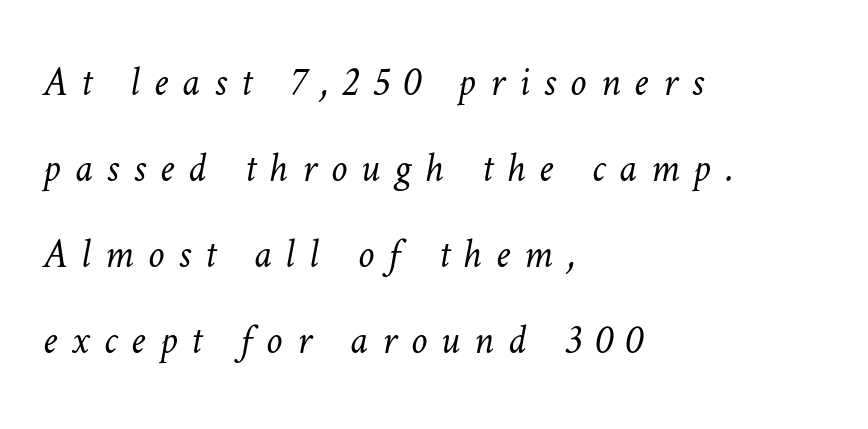
The image shows 41 px light type; set left-aligned, loose line spacing (2.1x), unusually wide letter spacing (+0.34 em), not underlined; low stroke contrast and a medium x-height.
